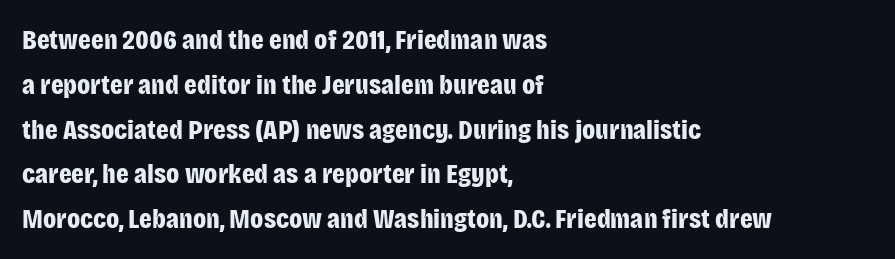
The image shows 28 px bold, condensed sans-serif type, upright; set left-aligned, normal line spacing (1.6x), normal letter spacing, not underlined; low stroke contrast and a large x-height.
